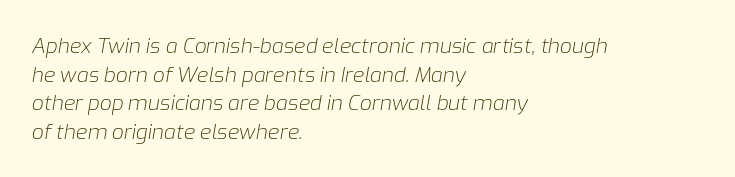
{"italic": "yes", "lean": "right", "slant_degrees": 9, "bold": "no", "underline": "no", "align": "left", "line_spacing": "normal", "line_spacing_ratio": 1.36, "letter_spacing": "normal", "letter_spacing_em": 0.0, "glyph_px": 21}
